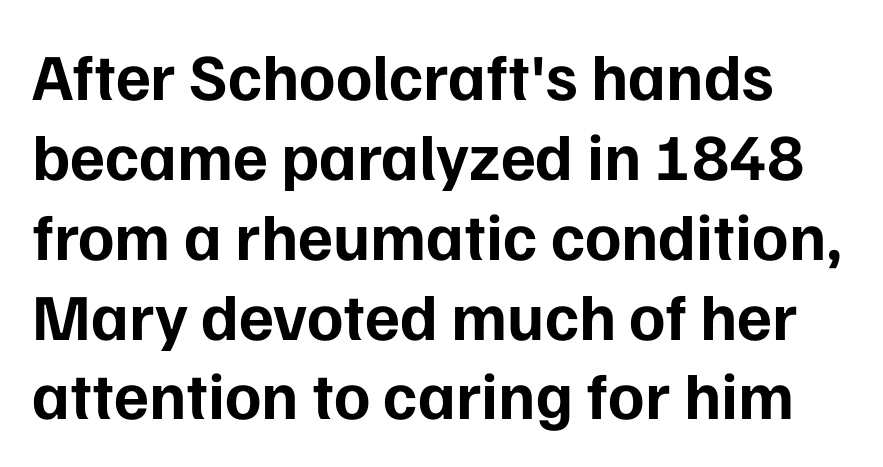
Strokes here are thick enough to call this a true bold. These lines keep a tight, regular rhythm from letter to letter. Check under the words: just untouched page. This sample has the flowing, uneven cadence of proportional lettering. Vertical strokes here are truly vertical.
